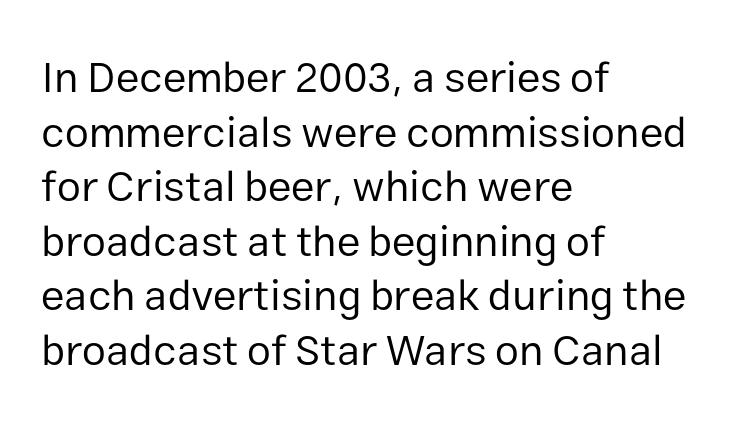
The image shows 43 px regular-weight sans-serif type, upright; set left-aligned, normal line spacing (1.27x), normal letter spacing, not underlined; low stroke contrast and a medium x-height.
